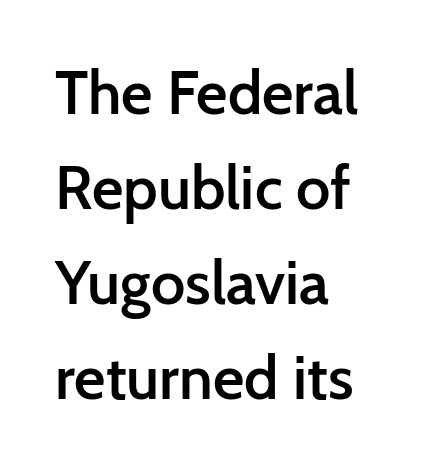
The image shows 61 px semibold sans-serif type, upright; set left-aligned, normal line spacing (1.56x), normal letter spacing, not underlined; low stroke contrast and a medium x-height.
